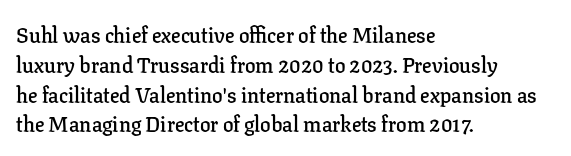
Every row of glyphs begins at an identical x-position on the left. Underlining? Definitely not there. What's the leading like? Ordinary, nothing unusual. The tracking reads as untouched default to a designer's eye. A fair bit of extra ink — the face is semibold, not bold.
